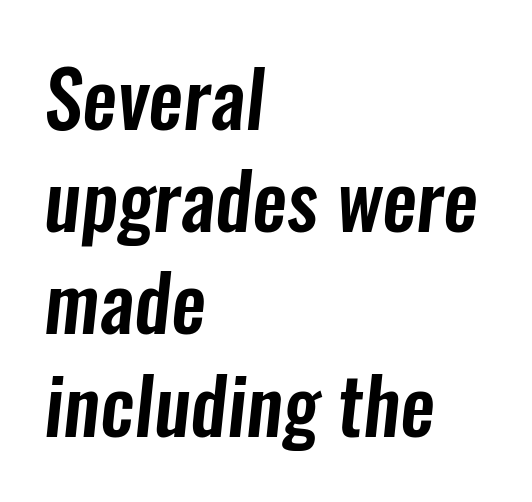
The image shows 78 px condensed sans-serif type; set left-aligned, normal line spacing (1.31x), normal letter spacing, not underlined; low stroke contrast and a medium x-height.
